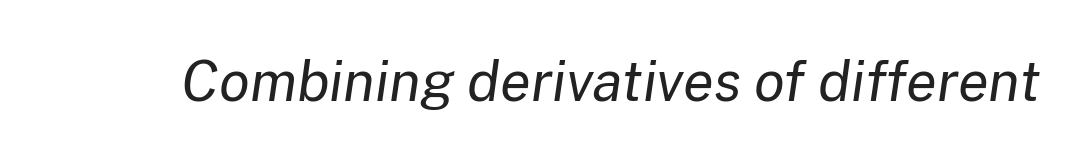
The image shows 56 px regular-weight type, italic (leaning right); set normal letter spacing, not underlined; low stroke contrast and a medium x-height.
